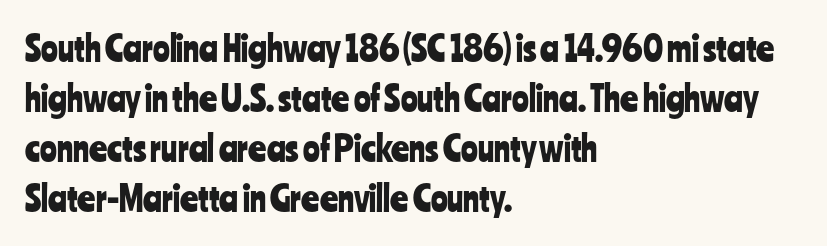
The image shows 35 px condensed sans-serif type, upright; set left-aligned, normal line spacing (1.43x), normal letter spacing, not underlined; low stroke contrast and a medium x-height.
